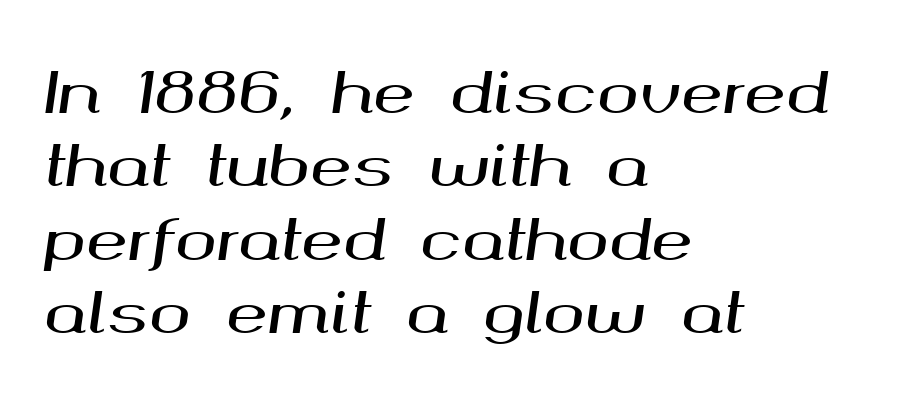
{"italic": "yes", "lean": "right", "slant_degrees": 8, "width": "wide", "stroke_contrast": "medium", "x_height": "medium", "monospaced": "no", "underline": "no", "align": "left", "line_spacing": "normal", "line_spacing_ratio": 1.31, "letter_spacing": "normal", "letter_spacing_em": 0.0, "glyph_px": 56}
